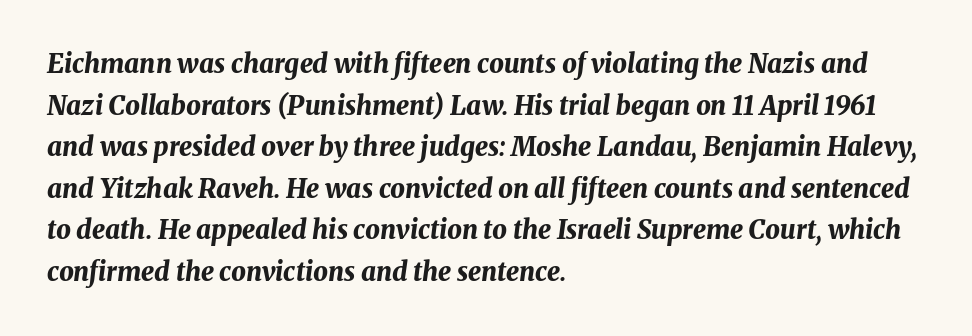
{"italic": "yes", "lean": "right", "slant_degrees": 8, "bold": "yes", "underline": "no", "align": "left", "line_spacing": "normal", "line_spacing_ratio": 1.6, "letter_spacing": "normal", "letter_spacing_em": 0.0, "glyph_px": 26}
